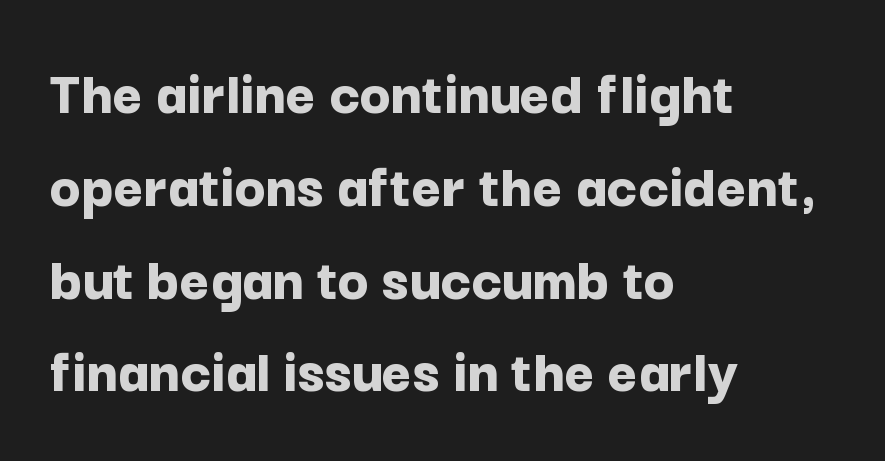
Q: Is the text bold? A: Yes.
Q: Is the text italic (slanted)? A: No, it is upright.
Q: Is the typeface a serif or a sans-serif typeface? A: Sans-serif.
Q: Is the text underlined? A: No.
Q: How is the paragraph aligned? A: Left-aligned.
Q: Is the spacing between letters normal or unusually wide? A: Normal.
Q: Is the spacing between lines tight, normal or loose? A: Normal.
Q: Width (condensed, normal, or wide)? A: Normal.
Q: Stroke contrast? A: Low.
Q: x-height? A: Medium.
Q: Monospaced? A: No.
